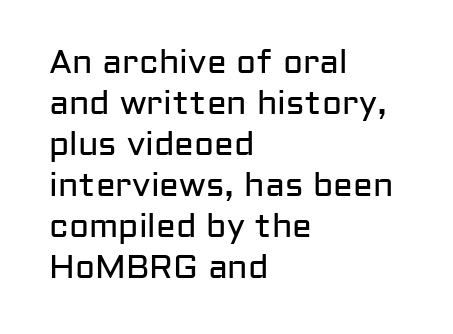
Q: Is the text bold? A: No.
Q: Is the text italic (slanted)? A: No, it is upright.
Q: Is the typeface a serif or a sans-serif typeface? A: Sans-serif.
Q: Is the text underlined? A: No.
Q: How is the paragraph aligned? A: Left-aligned.
Q: Is the spacing between letters normal or unusually wide? A: Normal.
Q: Width (condensed, normal, or wide)? A: Normal.
Q: Stroke contrast? A: Low.
Q: x-height? A: Medium.
Q: Monospaced? A: No.
